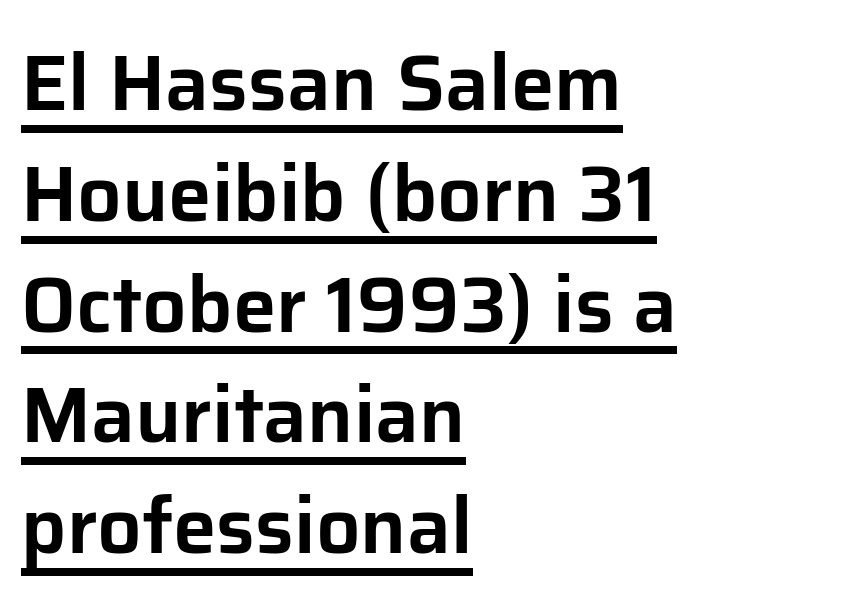
Q: Is the text italic (slanted)? A: No, it is upright.
Q: Is the typeface a serif or a sans-serif typeface? A: Sans-serif.
Q: Is the text underlined? A: Yes.
Q: How is the paragraph aligned? A: Left-aligned.
Q: Is the spacing between letters normal or unusually wide? A: Normal.
Q: Is the spacing between lines tight, normal or loose? A: Normal.
Q: Width (condensed, normal, or wide)? A: Normal.
Q: Stroke contrast? A: Low.
Q: x-height? A: Medium.
Q: Monospaced? A: No.
